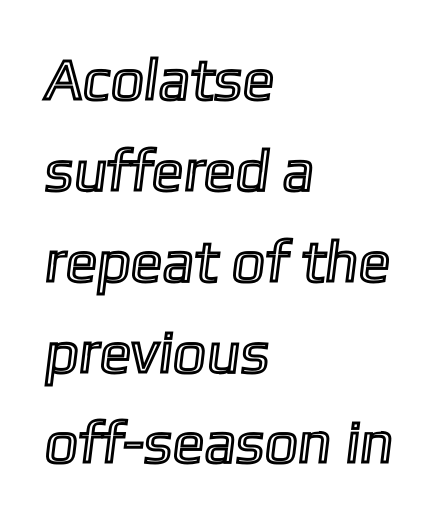
Q: Is the text underlined? A: No.
Q: How is the paragraph aligned? A: Left-aligned.
Q: Is the spacing between letters normal or unusually wide? A: Normal.
Q: Is the spacing between lines tight, normal or loose? A: Normal.
Q: Width (condensed, normal, or wide)? A: Normal.
Q: x-height? A: Medium.
Q: Monospaced? A: No.
